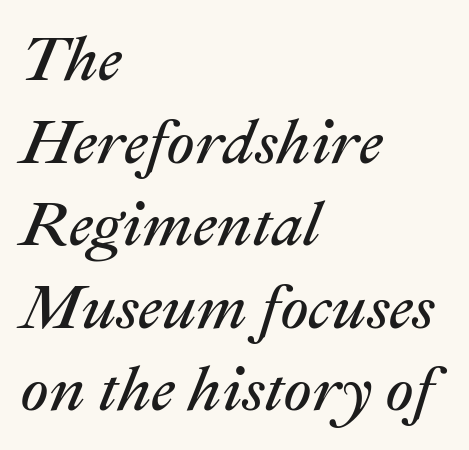
Q: Is the text bold? A: No.
Q: Is the text italic (slanted)? A: Yes, it leans right by about 22 degrees.
Q: Is the text underlined? A: No.
Q: How is the paragraph aligned? A: Left-aligned.
Q: Is the spacing between letters normal or unusually wide? A: Normal.
Q: Is the spacing between lines tight, normal or loose? A: Normal.
Q: Width (condensed, normal, or wide)? A: Normal.
Q: Stroke contrast? A: Medium.
Q: x-height? A: Medium.
Q: Monospaced? A: No.
